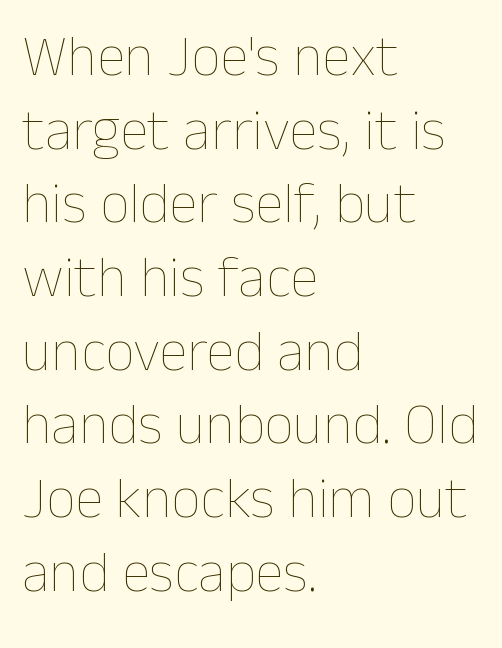
The image shows 58 px thin type, upright; set left-aligned, normal line spacing (1.27x), normal letter spacing, not underlined; low stroke contrast and a medium x-height.
